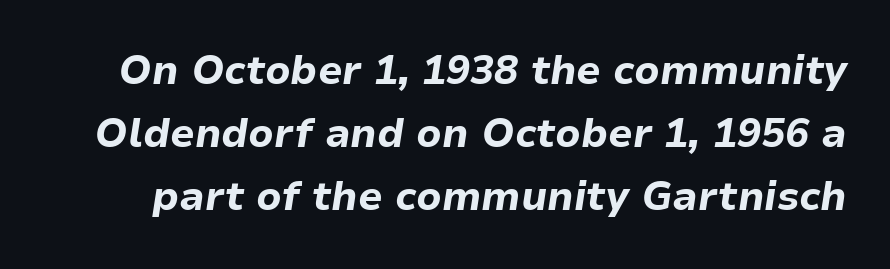
The passage shown is emphatically bold. The string is rendered with underlining switched off. These lines keep a tight, regular rhythm from letter to letter. Looking at the ascenders, they clearly lean. Spacing verdict: proportional, widths tailored to each character. Each new line begins a customary step beneath the previous one.
